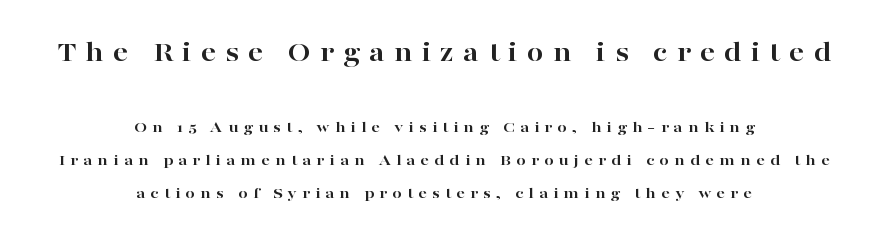
{"serif": "yes", "italic": "no", "bold": "yes", "weight": "bold", "width": "wide", "stroke_contrast": "high", "x_height": "medium", "monospaced": "no", "underline": "no", "align": "center", "line_spacing": "loose", "line_spacing_ratio": 1.93, "letter_spacing": "wide", "letter_spacing_em": 0.3, "larger_block": "first", "size_ratio": 1.76, "glyph_px": 30}
